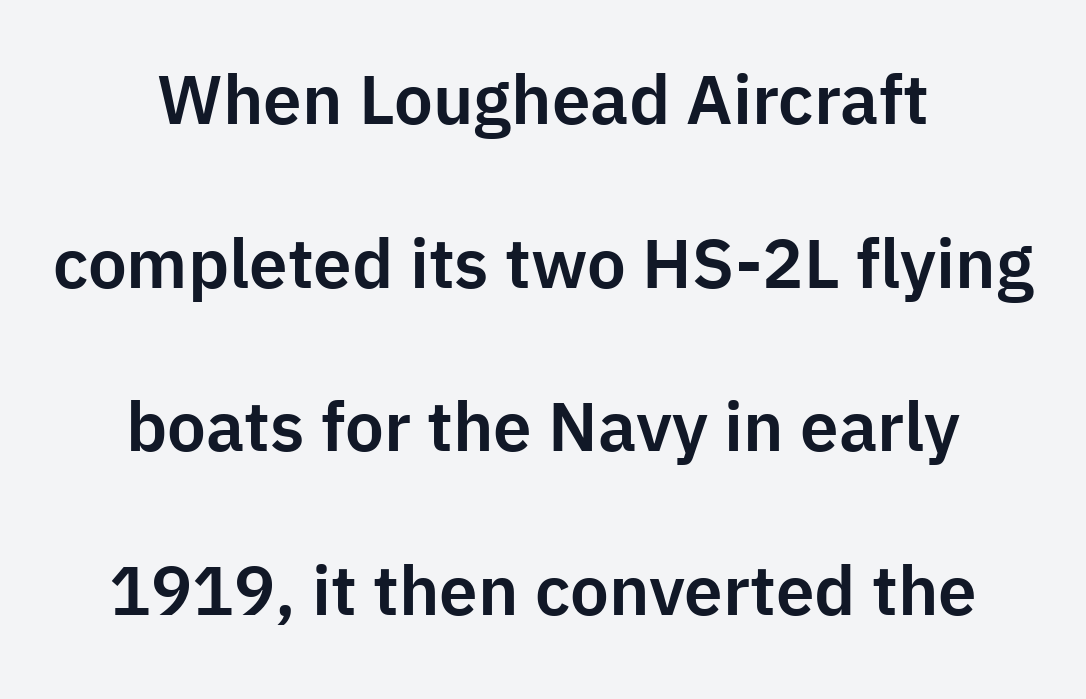
{"serif": "no", "italic": "no", "width": "normal", "stroke_contrast": "low", "x_height": "medium", "monospaced": "no", "underline": "no", "align": "center", "line_spacing": "loose", "line_spacing_ratio": 2.37, "letter_spacing": "normal", "letter_spacing_em": 0.0, "glyph_px": 69}
